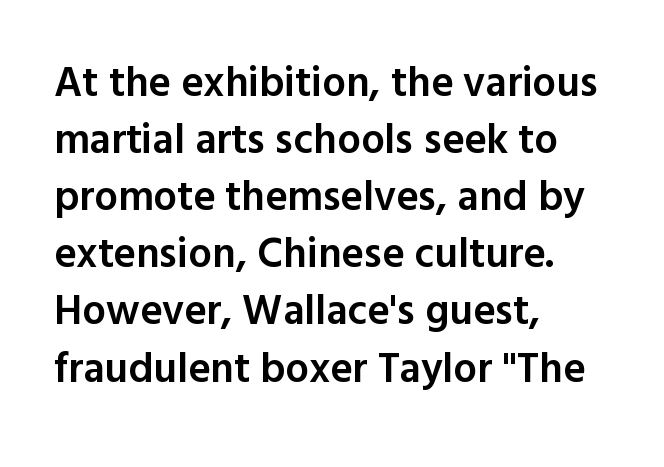
Q: Is the text bold? A: Semi-bold.
Q: Is the text italic (slanted)? A: No, it is upright.
Q: Is the typeface a serif or a sans-serif typeface? A: Sans-serif.
Q: Is the text underlined? A: No.
Q: How is the paragraph aligned? A: Left-aligned.
Q: Is the spacing between letters normal or unusually wide? A: Normal.
Q: Is the spacing between lines tight, normal or loose? A: Normal.
Q: Width (condensed, normal, or wide)? A: Normal.
Q: x-height? A: Medium.
Q: Monospaced? A: No.
